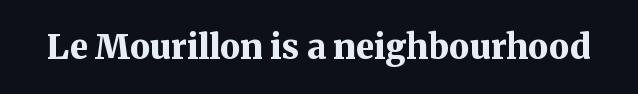
Here the designer chose a conventional face with non-uniform glyph widths. This sample uses an upright cut, with every glyph sitting square on the baseline. Just letters on the line, the space beneath them empty. The font family rendered here belongs to the serif group. Letter spacing: default. The font is running at its bold setting.
